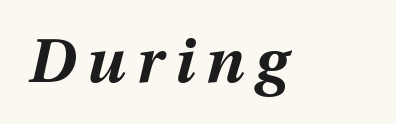
The image shows 61 px bold type, italic (leaning right); set not underlined; medium stroke contrast and a medium x-height.
